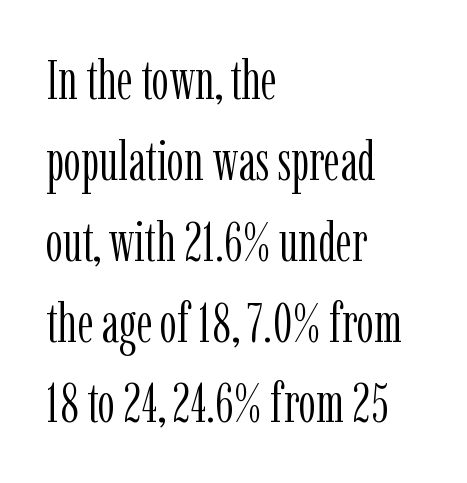
The image shows 55 px light, condensed serif type, upright; set left-aligned, normal line spacing (1.47x), normal letter spacing, not underlined; low stroke contrast and a medium x-height.
